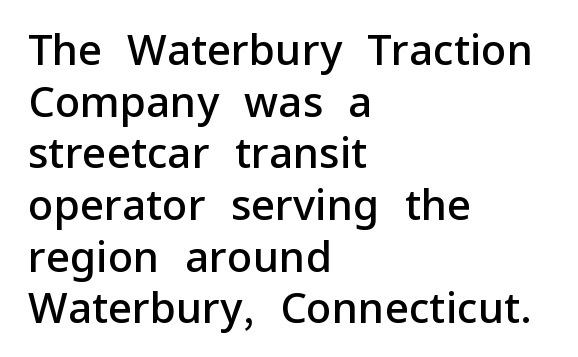
Q: Is the text bold? A: Semi-bold.
Q: Is the text italic (slanted)? A: No, it is upright.
Q: Is the typeface a serif or a sans-serif typeface? A: Sans-serif.
Q: Is the text underlined? A: No.
Q: How is the paragraph aligned? A: Left-aligned.
Q: Is the spacing between letters normal or unusually wide? A: Normal.
Q: Width (condensed, normal, or wide)? A: Normal.
Q: Stroke contrast? A: Low.
Q: x-height? A: Medium.
Q: Monospaced? A: No.
